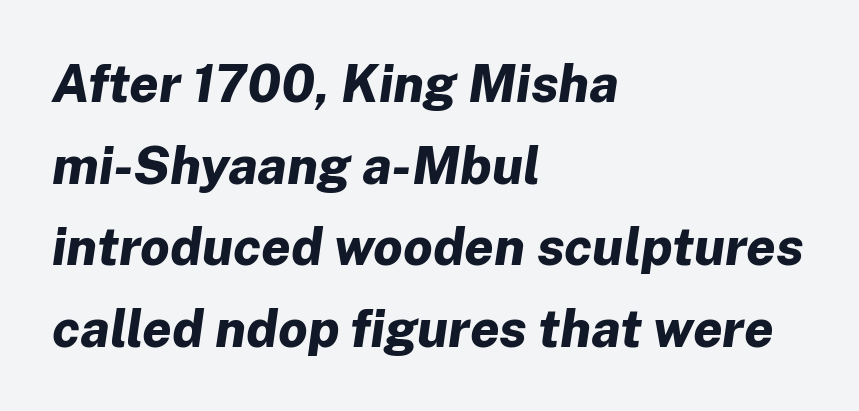
Q: Is the text bold? A: Yes.
Q: Is the text italic (slanted)? A: Yes, it leans right by about 8 degrees.
Q: Is the text underlined? A: No.
Q: How is the paragraph aligned? A: Left-aligned.
Q: Is the spacing between letters normal or unusually wide? A: Normal.
Q: Is the spacing between lines tight, normal or loose? A: Normal.
Q: Width (condensed, normal, or wide)? A: Normal.
Q: Stroke contrast? A: Low.
Q: x-height? A: Medium.
Q: Monospaced? A: No.
